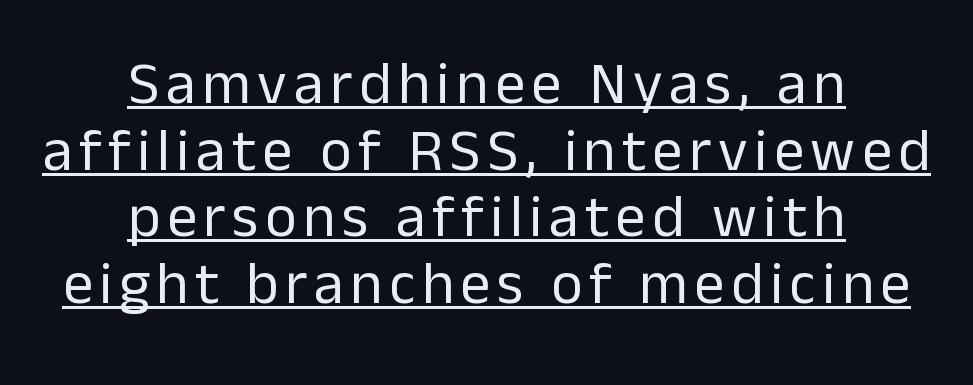
{"serif": "no", "italic": "no", "bold": "no", "weight": "regular", "width": "normal", "stroke_contrast": "low", "x_height": "medium", "monospaced": "no", "underline": "yes", "align": "center", "line_spacing": "tight", "line_spacing_ratio": 1.11, "glyph_px": 60}
